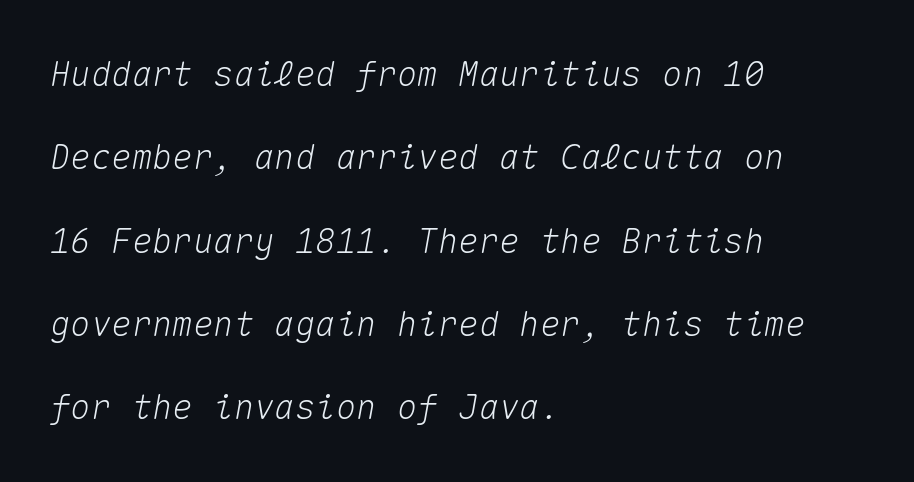
{"italic": "yes", "lean": "right", "slant_degrees": 10, "width": "normal", "stroke_contrast": "medium", "x_height": "medium", "monospaced": "yes", "underline": "no", "align": "left", "line_spacing": "loose", "line_spacing_ratio": 2.45, "letter_spacing": "normal", "letter_spacing_em": 0.0, "glyph_px": 34}
